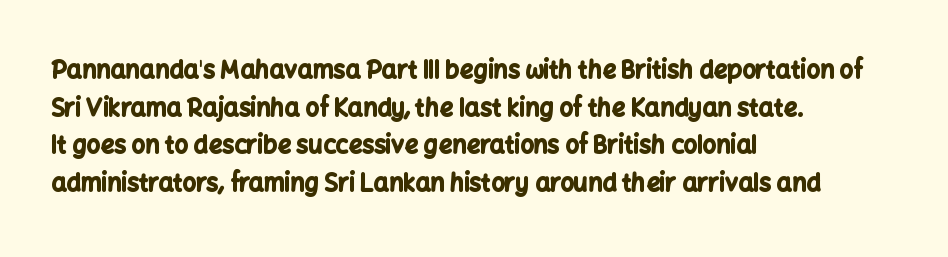
The image shows 24 px bold type, upright; set left-aligned, normal line spacing (1.57x), normal letter spacing, not underlined.
